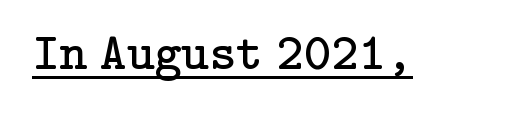
Q: Is the text bold? A: No.
Q: Is the text italic (slanted)? A: No, it is upright.
Q: Is the typeface a serif or a sans-serif typeface? A: Serif.
Q: Is the text underlined? A: Yes.
Q: Is the spacing between letters normal or unusually wide? A: Normal.
Q: Width (condensed, normal, or wide)? A: Normal.
Q: Stroke contrast? A: Low.
Q: x-height? A: Medium.
